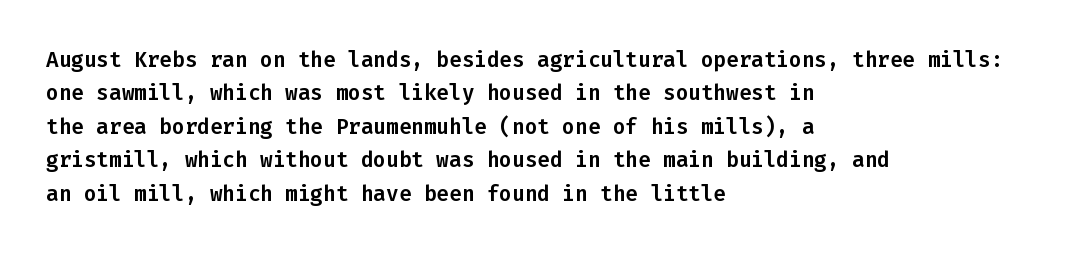
The image shows 21 px text type, upright; set left-aligned, normal line spacing (1.59x), normal letter spacing, not underlined.
